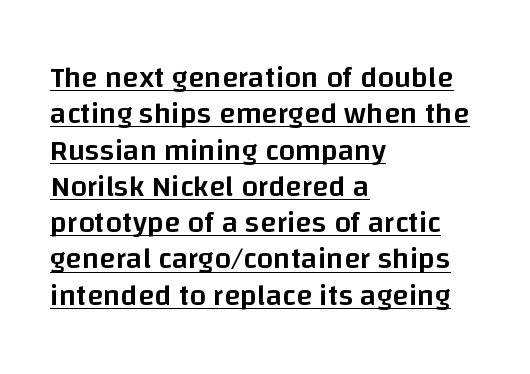
The image shows 30 px semibold sans-serif type, upright; set left-aligned, line spacing 1.21x, normal letter spacing, underlined; low stroke contrast and a large x-height.
